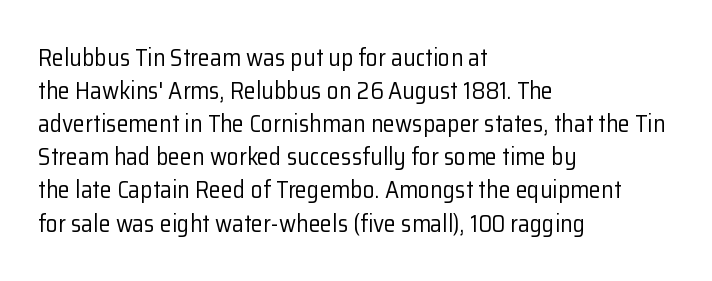
The image shows 24 px text type, upright; set left-aligned, normal line spacing (1.38x), normal letter spacing, not underlined.
